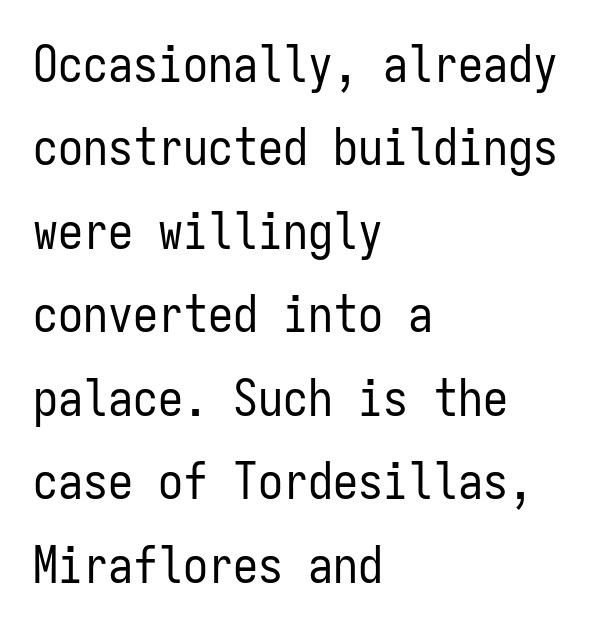
The image shows 50 px regular-weight, condensed sans-serif type, upright, monospaced; set left-aligned, normal line spacing (1.67x), normal letter spacing, not underlined; low stroke contrast and a medium x-height.
